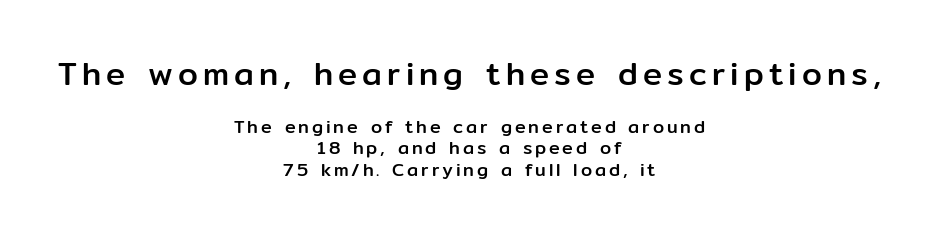
{"serif": "no", "italic": "no", "width": "normal", "stroke_contrast": "low", "x_height": "medium", "monospaced": "no", "underline": "no", "align": "center", "line_spacing_ratio": 1.19, "larger_block": "first", "size_ratio": 1.78, "glyph_px": 32}
